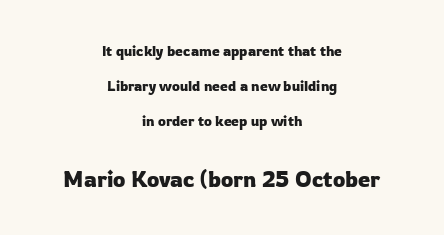
The string is rendered with underlining switched off. If you drew a line through each stem, it would be perfectly vertical. There is no visible air inserted between adjacent glyphs. The passage shown stacks its lines with a broad gap. These two chunks differ in scale, with the bottom chunk taking the larger measure.
